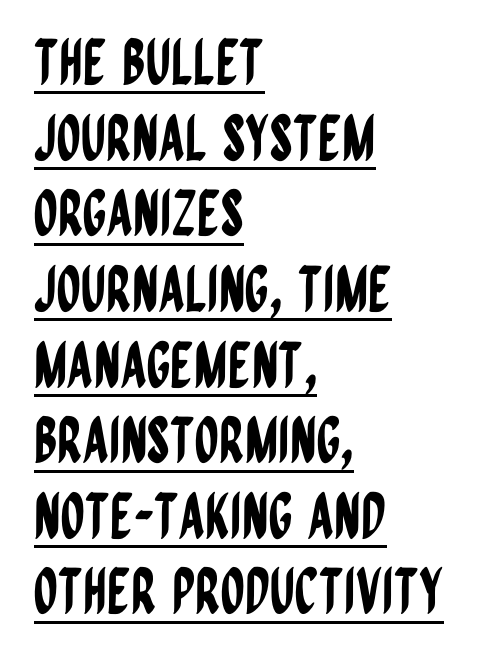
Notice how the passage keeps a crisp vertical edge on the left only. Is this a sans? Yes — the strokes have no serifs. Note the varied advance widths — an 'i' is clearly narrower than an 'm'. The rendering uses the underline text-decoration. A typesetter would mark this as roman, not italic. Glyph-to-glyph distance matches everyday printed text.
